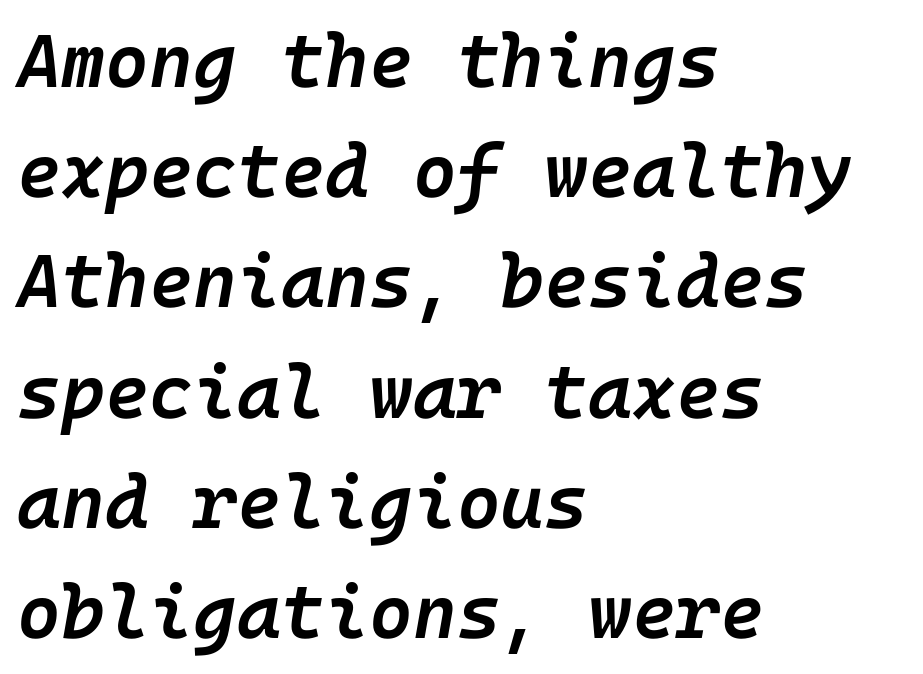
The image shows 75 px semibold type, italic (leaning right); set left-aligned, normal line spacing (1.47x), normal letter spacing, not underlined; low stroke contrast and a medium x-height.
